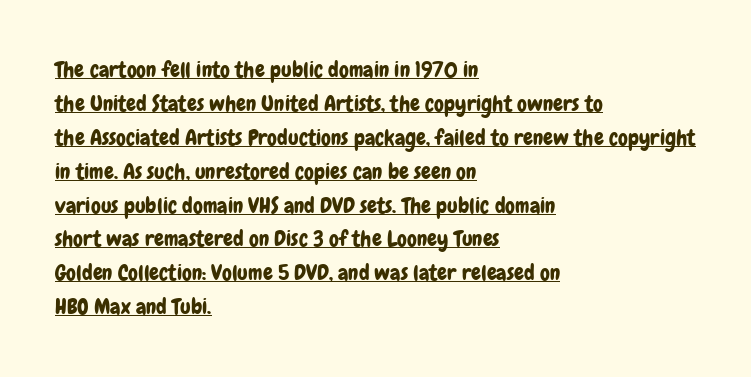
The image shows 22 px text type, upright; set left-aligned, normal line spacing (1.54x), normal letter spacing, underlined.
